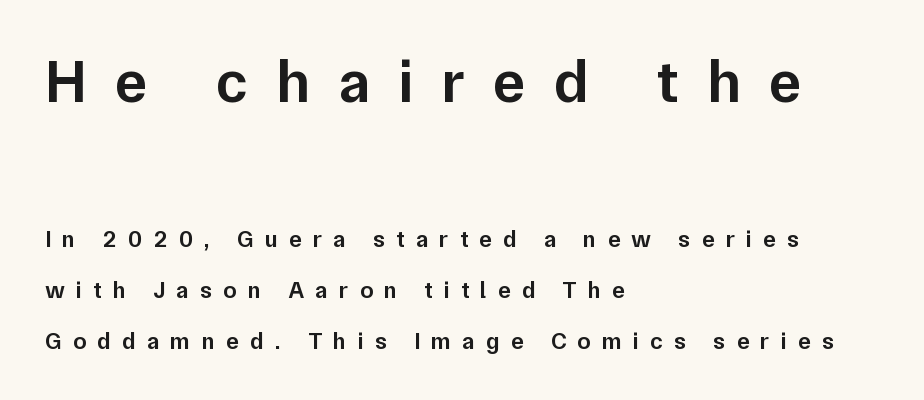
Each line starts at the same left margin while the right side varies. Here the designer chose a conventional face with non-uniform glyph widths. Whoever set this made the first block the dominant, larger element. The font family rendered here belongs to the sans-serif group. Does extra space separate the letters? Yes, quite a lot of it.
